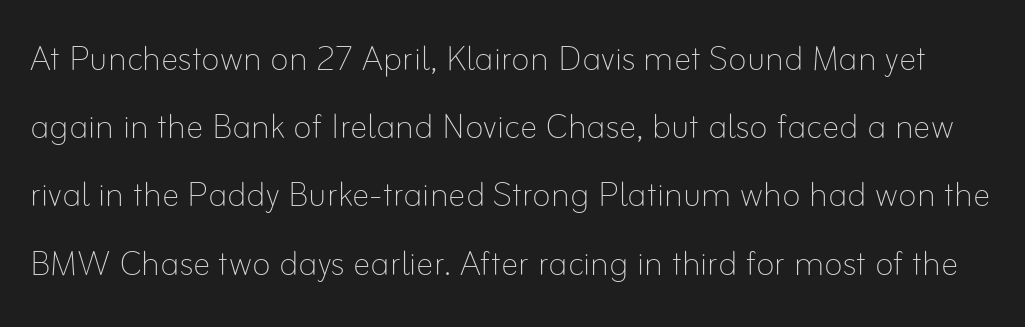
Q: Is the text bold? A: No.
Q: Is the text italic (slanted)? A: No, it is upright.
Q: Is the text underlined? A: No.
Q: Is the spacing between letters normal or unusually wide? A: Normal.
Q: Is the spacing between lines tight, normal or loose? A: Normal.
Q: Width (condensed, normal, or wide)? A: Normal.
Q: Stroke contrast? A: Low.
Q: x-height? A: Small.
Q: Monospaced? A: No.
